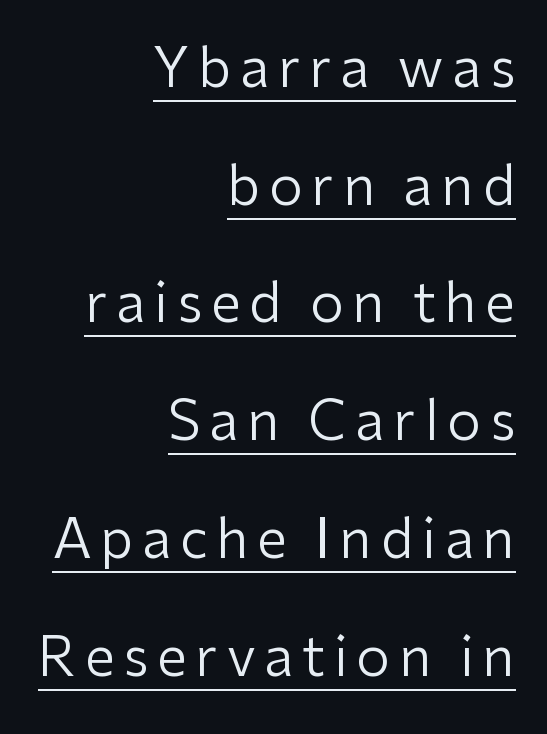
The face looks like a standard text weight, possibly lighter. Whoever set this chose breathing room over compactness in the vertical rhythm. The font family rendered here belongs to the sans-serif group. Here the designer chose a conventional face with non-uniform glyph widths. Line ends are locked; line starts wander.
